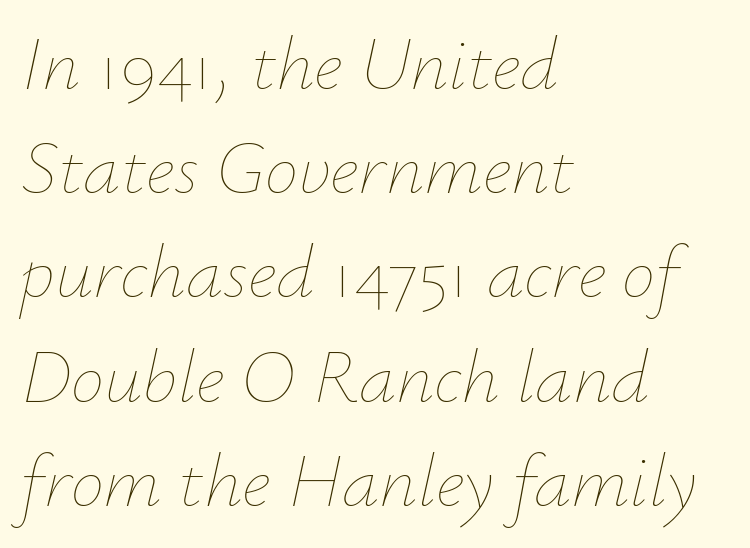
The paragraph has a hard left edge and a soft right edge. The specimen reads as italic at a glance. Between one letter and the next there's only the usual sliver of space. One glance says typical: line gaps are just what's usual. The letters look calm and open, with moderate or lighter stems. Nobody drew a line under any word here.
